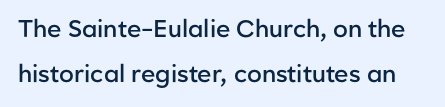
{"italic": "no", "bold": "semi", "underline": "no", "line_spacing_ratio": 1.88, "letter_spacing": "normal", "letter_spacing_em": 0.0, "glyph_px": 24}
